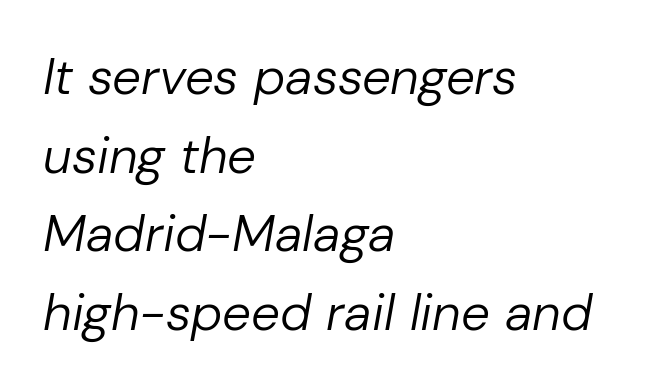
{"italic": "yes", "lean": "right", "slant_degrees": 10, "bold": "no", "weight": "regular", "width": "normal", "stroke_contrast": "low", "x_height": "medium", "monospaced": "no", "underline": "no", "align": "left", "line_spacing": "normal", "line_spacing_ratio": 1.54, "letter_spacing": "normal", "letter_spacing_em": 0.0, "glyph_px": 51}
